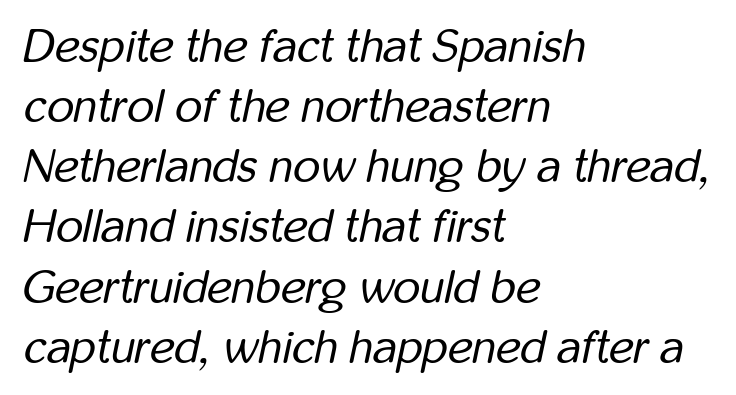
The image shows 47 px regular-weight, condensed type, italic (leaning right); set left-aligned, normal line spacing (1.28x), normal letter spacing, not underlined; low stroke contrast and a medium x-height.
